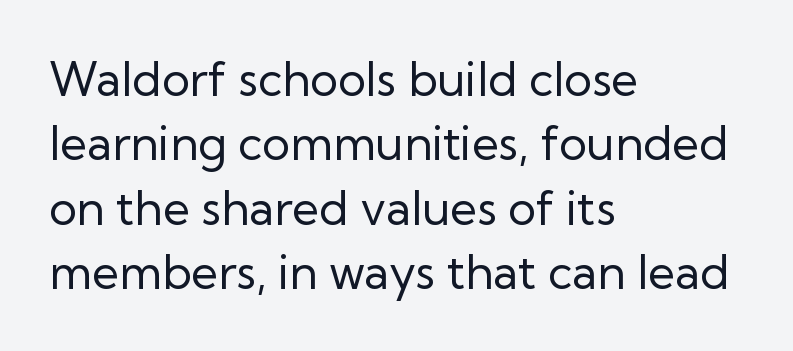
The image shows 47 px regular-weight sans-serif type, upright; set left-aligned, normal line spacing (1.37x), normal letter spacing, not underlined; low stroke contrast and a medium x-height.
